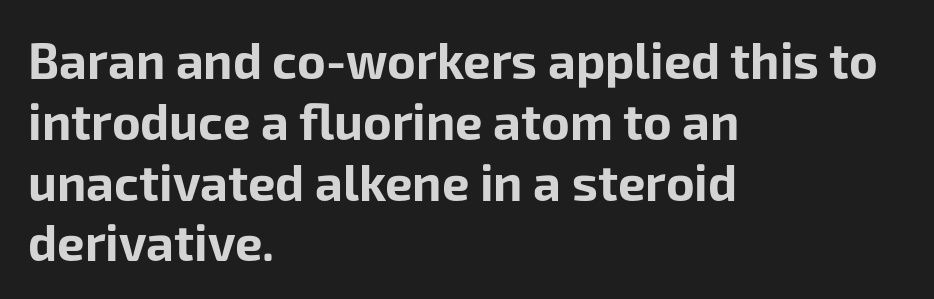
{"serif": "no", "italic": "no", "bold": "yes", "weight": "bold", "width": "normal", "stroke_contrast": "low", "x_height": "medium", "monospaced": "no", "underline": "no", "align": "left", "line_spacing_ratio": 1.24, "letter_spacing": "normal", "letter_spacing_em": 0.0, "glyph_px": 49}
